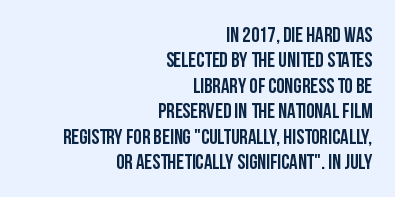
Q: Is the text italic (slanted)? A: No, it is upright.
Q: Is the text underlined? A: No.
Q: How is the paragraph aligned? A: Right-aligned.
Q: Is the spacing between letters normal or unusually wide? A: Normal.
